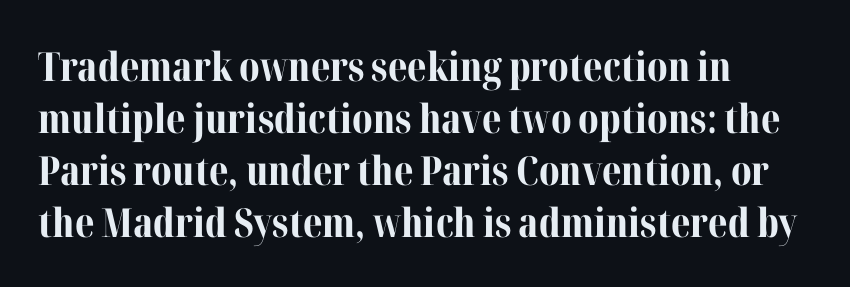
Q: Is the text bold? A: Yes.
Q: Is the text italic (slanted)? A: No, it is upright.
Q: Is the typeface a serif or a sans-serif typeface? A: Serif.
Q: Is the text underlined? A: No.
Q: How is the paragraph aligned? A: Left-aligned.
Q: Is the spacing between letters normal or unusually wide? A: Normal.
Q: Is the spacing between lines tight, normal or loose? A: Normal.
Q: Width (condensed, normal, or wide)? A: Normal.
Q: Stroke contrast? A: Medium.
Q: x-height? A: Medium.
Q: Monospaced? A: No.
